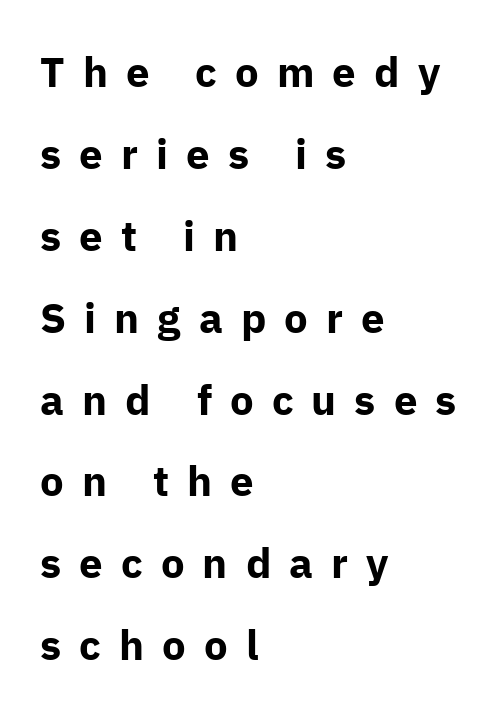
The image shows 42 px bold sans-serif type, upright; set left-aligned, loose line spacing (1.95x), unusually wide letter spacing (+0.43 em), not underlined; low stroke contrast and a medium x-height.
